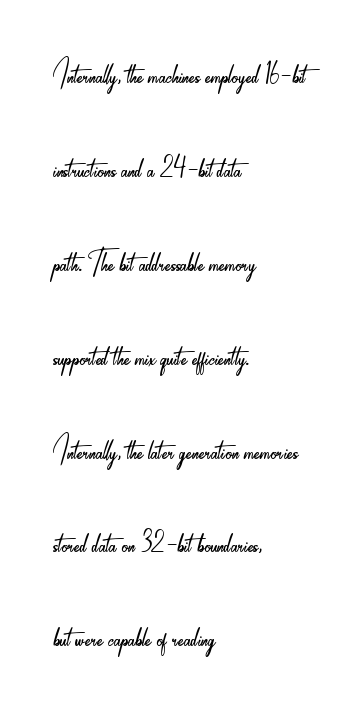
{"serif": "no", "bold": "no", "weight": "light", "width": "condensed", "stroke_contrast": "low", "x_height": "small", "monospaced": "no", "underline": "no", "align": "left", "line_spacing": "loose", "line_spacing_ratio": 2.29, "letter_spacing": "normal", "letter_spacing_em": 0.0, "glyph_px": 41}
